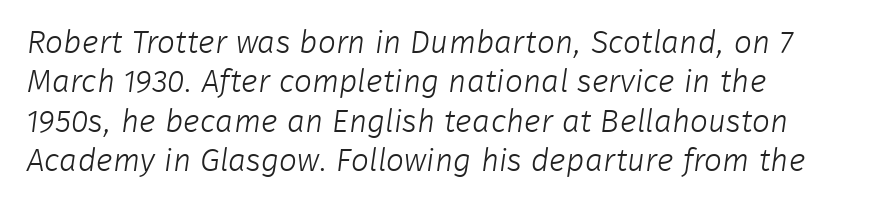
{"serif": "no", "bold": "no", "weight": "light", "width": "normal", "stroke_contrast": "low", "x_height": "medium", "monospaced": "no", "underline": "no", "align": "left", "line_spacing_ratio": 1.23, "letter_spacing": "normal", "letter_spacing_em": 0.0, "glyph_px": 32}
